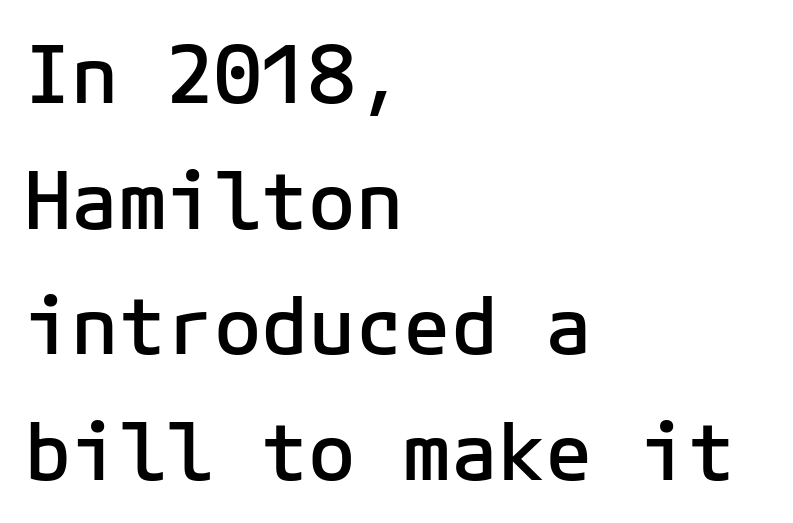
Q: Is the text bold? A: Semi-bold.
Q: Is the text italic (slanted)? A: No, it is upright.
Q: Is the typeface a serif or a sans-serif typeface? A: Sans-serif.
Q: Is the text underlined? A: No.
Q: How is the paragraph aligned? A: Left-aligned.
Q: Is the spacing between letters normal or unusually wide? A: Normal.
Q: Is the spacing between lines tight, normal or loose? A: Normal.
Q: Width (condensed, normal, or wide)? A: Normal.
Q: Stroke contrast? A: Low.
Q: x-height? A: Medium.
